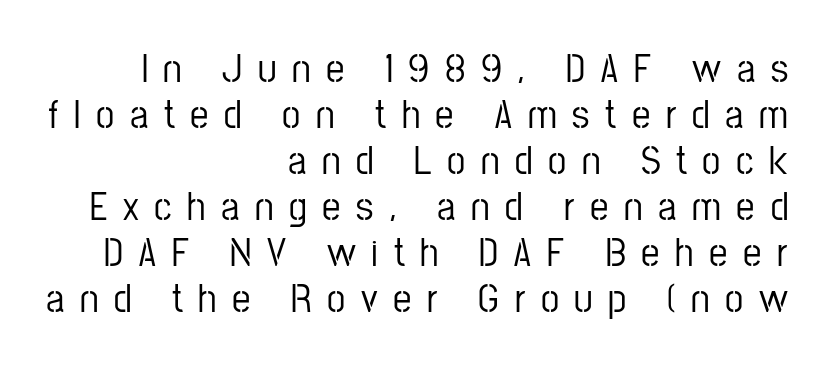
The image shows 41 px condensed sans-serif type, upright; set right-aligned, tight line spacing (1.12x), unusually wide letter spacing (+0.38 em), not underlined; low stroke contrast and a medium x-height.
